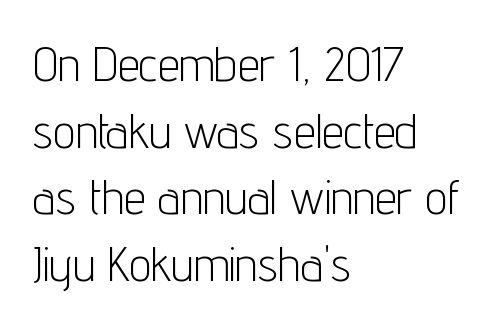
Q: Is the text bold? A: No.
Q: Is the text italic (slanted)? A: No, it is upright.
Q: Is the typeface a serif or a sans-serif typeface? A: Sans-serif.
Q: Is the text underlined? A: No.
Q: How is the paragraph aligned? A: Left-aligned.
Q: Is the spacing between letters normal or unusually wide? A: Normal.
Q: Is the spacing between lines tight, normal or loose? A: Normal.
Q: Width (condensed, normal, or wide)? A: Condensed.
Q: Stroke contrast? A: Low.
Q: x-height? A: Medium.
Q: Monospaced? A: No.
